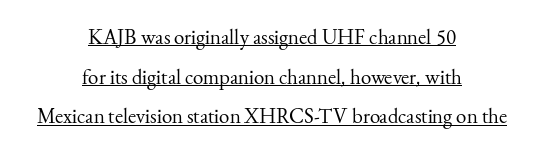
The image shows 21 px text type, upright; set centered, line spacing 1.89x, normal letter spacing, underlined.
